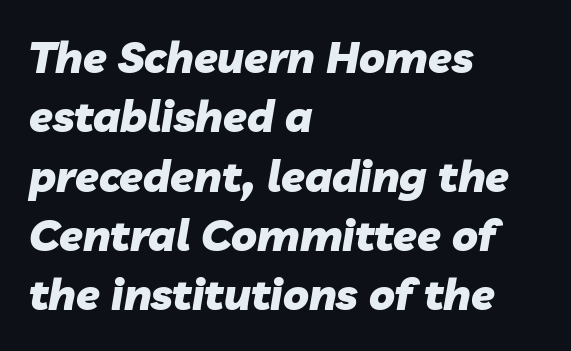
The image shows 43 px heavy type, italic (leaning right); set left-aligned, normal line spacing (1.38x), normal letter spacing, not underlined; low stroke contrast and a medium x-height.
